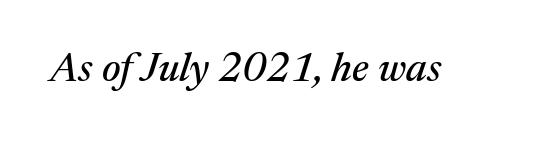
Q: Is the text italic (slanted)? A: Yes, it leans right by about 17 degrees.
Q: Is the typeface a serif or a sans-serif typeface? A: Serif.
Q: Is the text underlined? A: No.
Q: Is the spacing between letters normal or unusually wide? A: Normal.
Q: Width (condensed, normal, or wide)? A: Normal.
Q: Stroke contrast? A: Medium.
Q: x-height? A: Medium.
Q: Monospaced? A: No.
